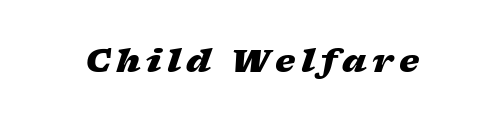
{"italic": "yes", "lean": "right", "slant_degrees": 17, "bold": "yes", "weight": "heavy", "width": "wide", "stroke_contrast": "low", "x_height": "medium", "monospaced": "no", "underline": "no", "glyph_px": 32}
